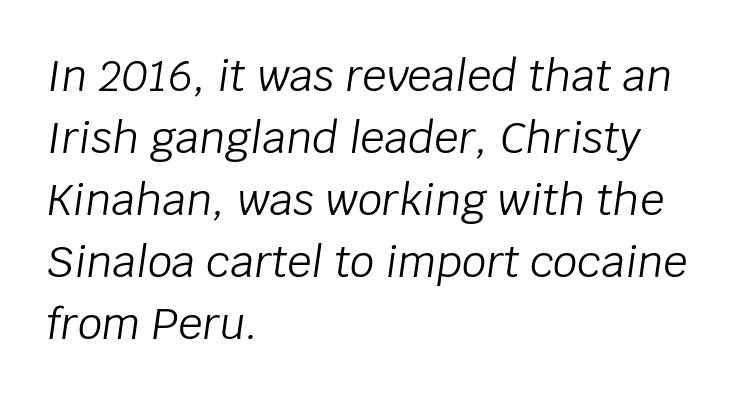
Any mark beneath the type? The region is blank. These lines sit exactly where default settings would place them. Between one letter and the next there's only the usual sliver of space. Note the varied advance widths — an 'i' is clearly narrower than an 'm'. A quiet, ordinary-to-light weight characterises the typeface.
